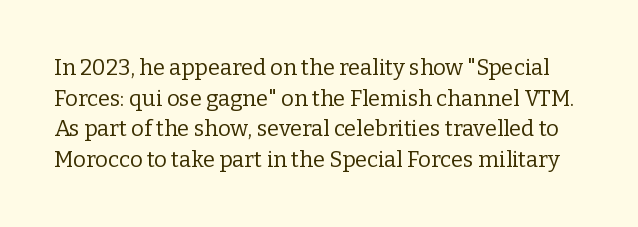
{"italic": "no", "bold": "no", "underline": "no", "line_spacing": "normal", "line_spacing_ratio": 1.39, "letter_spacing": "normal", "letter_spacing_em": 0.0, "glyph_px": 22}
